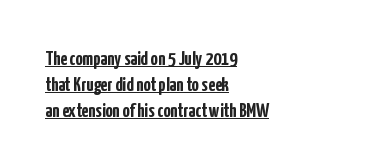
The image shows 20 px bold type, upright; set left-aligned, normal line spacing (1.31x), normal letter spacing, underlined.
